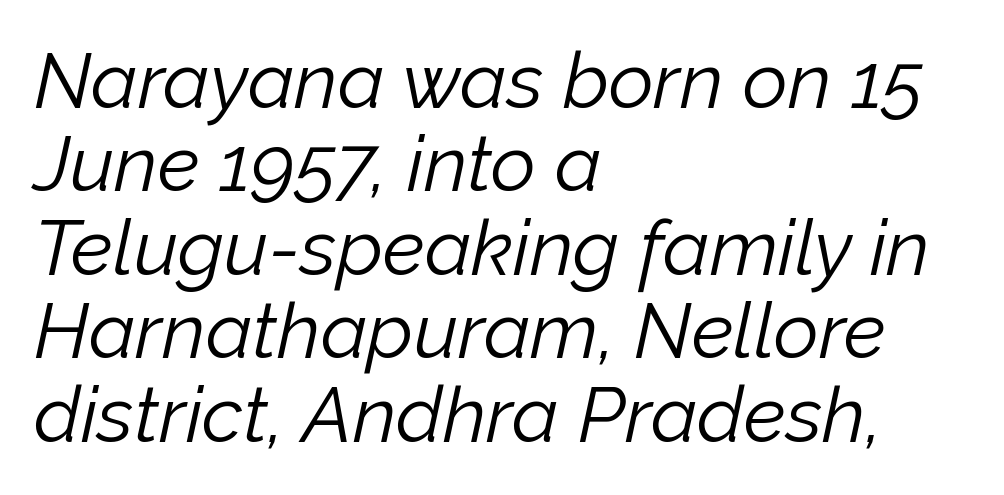
Character widths vary here, with narrow letters taking less room than wide ones. Descenders are the only things crossing below the line. In terms of posture, this sample is oblique. Compared with a typical body face, this is equally light or lighter still.
